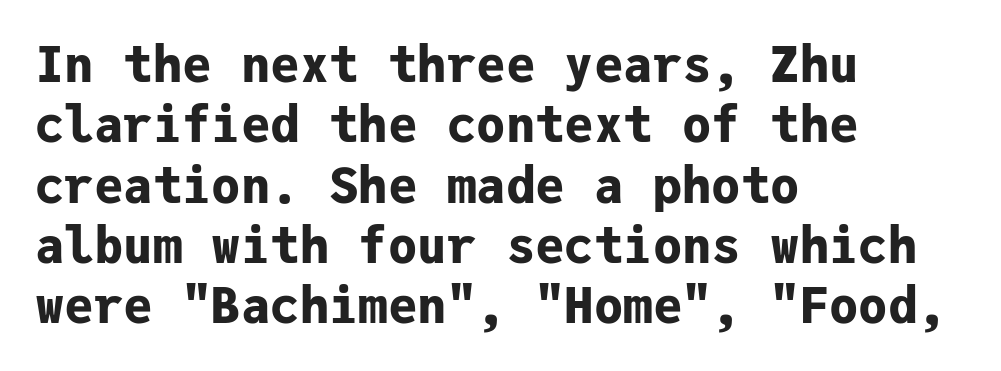
The lettering stays uniformly vertical, giving the passage a roman look. Honestly, there is no underline to notice here at all. The font family rendered here belongs to the sans-serif group. Does the copy run flush right? No — it runs flush left. The gaps between neighbouring characters are ordinary and unremarkable.
